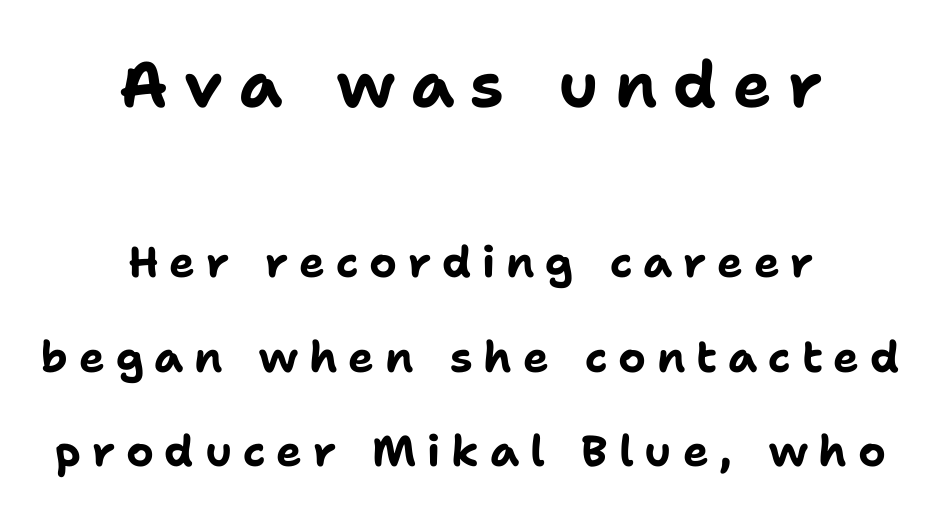
Looks like regular typesetting: each glyph gets only the width it needs. Honestly, the rows look like they've been pulled way apart. The font's upright variant was chosen for this text. Characters follow at a spacing far wider than the type designer built in.
